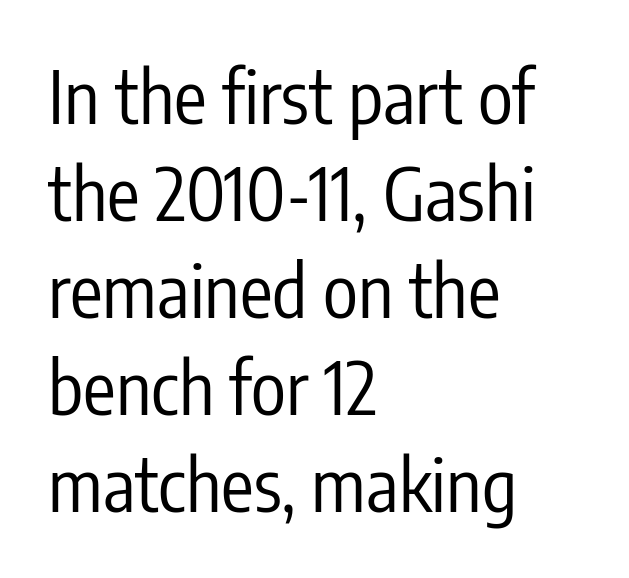
This sample uses a sans-serif face. Character widths vary here, with narrow letters taking less room than wide ones. The strokes are not fattened; the text isn't bold. Every stem runs plumb, perpendicular to the baseline. Words float on clear page, feet unadorned.
